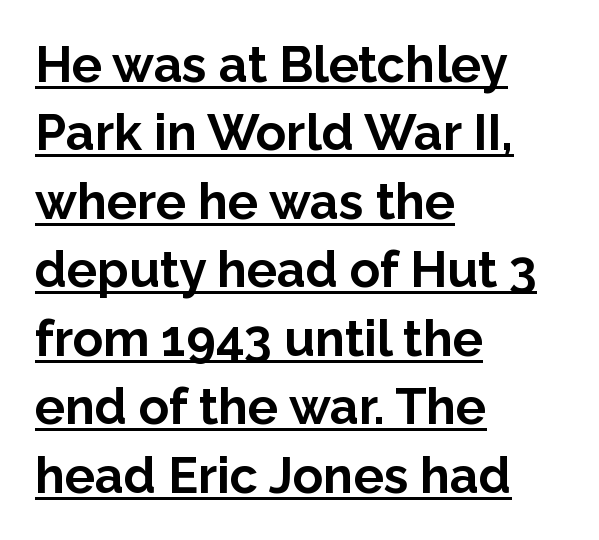
In terms of letterspacing, this is plain default setting. Characters remain perfectly vertical along every line. Does the leading feel generous? No, just average. The setting favours the left margin, as ordinary paragraphs usually do. Is the type bold? Yes — the strokes are clearly thick and heavy.
